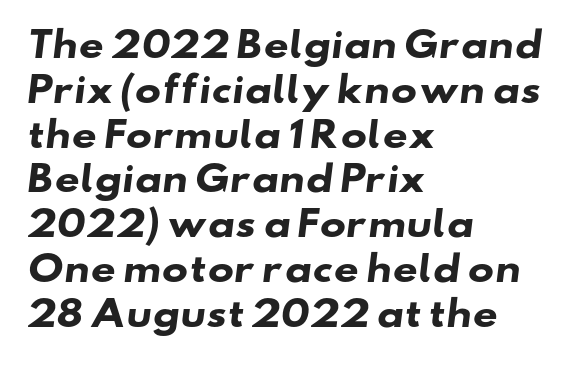
Q: Is the text bold? A: Yes.
Q: Is the typeface a serif or a sans-serif typeface? A: Sans-serif.
Q: Is the text underlined? A: No.
Q: How is the paragraph aligned? A: Left-aligned.
Q: Is the spacing between letters normal or unusually wide? A: Normal.
Q: Is the spacing between lines tight, normal or loose? A: Normal.
Q: Width (condensed, normal, or wide)? A: Wide.
Q: Stroke contrast? A: Low.
Q: x-height? A: Small.
Q: Monospaced? A: No.
